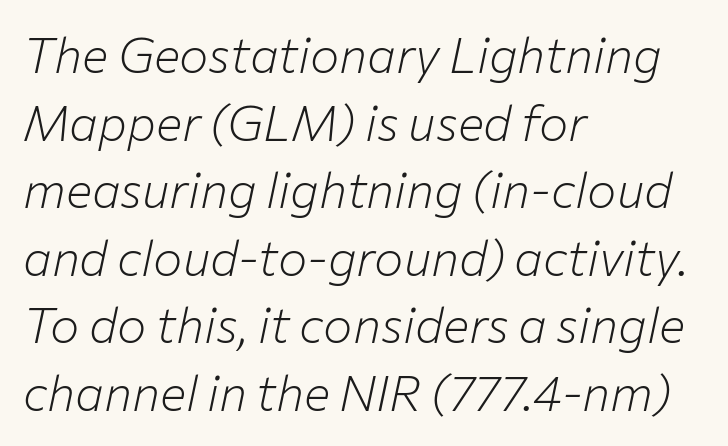
{"italic": "yes", "lean": "right", "slant_degrees": 12, "bold": "no", "weight": "light", "width": "normal", "stroke_contrast": "low", "x_height": "medium", "monospaced": "no", "underline": "no", "align": "left", "line_spacing": "normal", "line_spacing_ratio": 1.38, "letter_spacing": "normal", "letter_spacing_em": 0.0, "glyph_px": 49}
